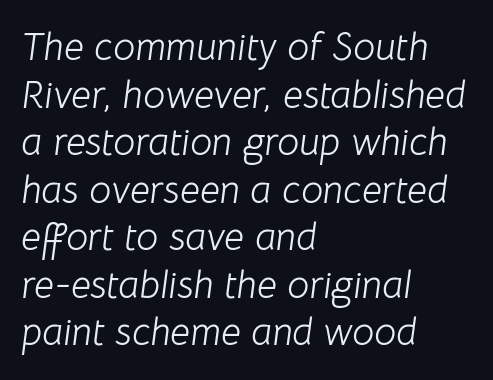
Q: Is the text bold? A: No.
Q: Is the text italic (slanted)? A: Yes, it leans right by about 8 degrees.
Q: Is the text underlined? A: No.
Q: How is the paragraph aligned? A: Left-aligned.
Q: Is the spacing between letters normal or unusually wide? A: Normal.
Q: Width (condensed, normal, or wide)? A: Normal.
Q: Stroke contrast? A: Low.
Q: x-height? A: Medium.
Q: Monospaced? A: No.
